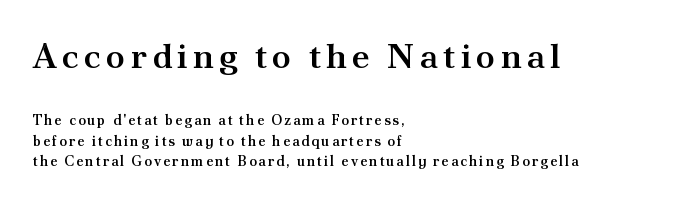
The image shows 35 px semibold serif type, upright; set left-aligned, normal line spacing (1.44x), not underlined; the first (top) block is 2.5x larger; medium stroke contrast and a small x-height.
